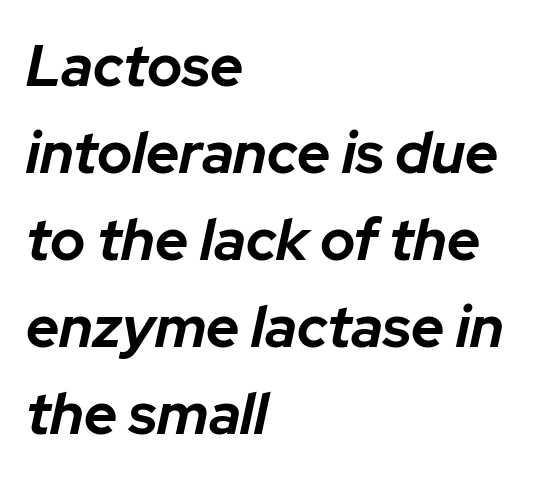
Which margin do the lines hug? The left one — the right edge is uneven. The letterforms sit shoulder to shoulder at normal distance. There's an unmistakable incline to the writing here. Proportional: the letters do not fall into vertical columns.
